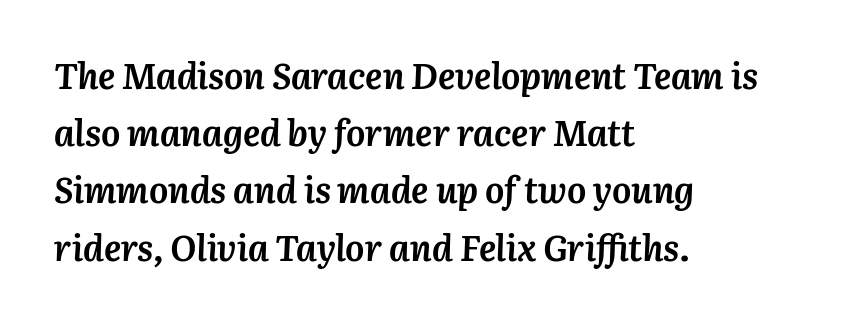
{"italic": "yes", "lean": "right", "slant_degrees": 3, "bold": "yes", "weight": "semibold", "width": "normal", "stroke_contrast": "medium", "x_height": "medium", "monospaced": "no", "underline": "no", "align": "left", "line_spacing": "normal", "line_spacing_ratio": 1.59, "letter_spacing": "normal", "letter_spacing_em": 0.0, "glyph_px": 36}
